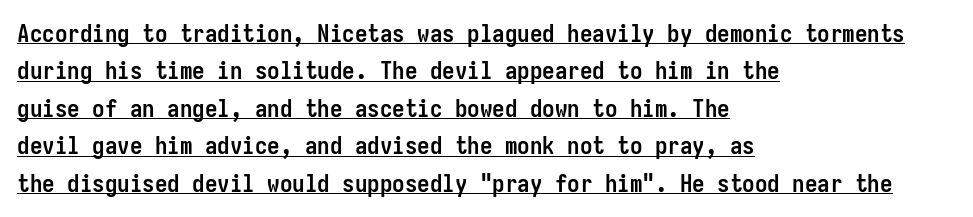
Weight check: bold — yes, fully. Italic: no, the glyphs are upright roman. Glyph-to-glyph distance matches everyday printed text. The space between consecutive lines is moderate. Line beginnings align vertically; line endings do not.
